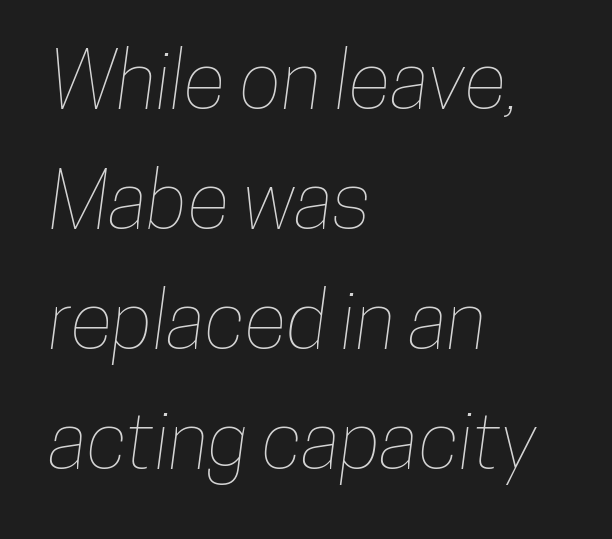
{"width": "condensed", "stroke_contrast": "low", "x_height": "medium", "monospaced": "no", "underline": "no", "align": "left", "line_spacing": "normal", "line_spacing_ratio": 1.52, "letter_spacing": "normal", "letter_spacing_em": 0.0, "glyph_px": 79}
